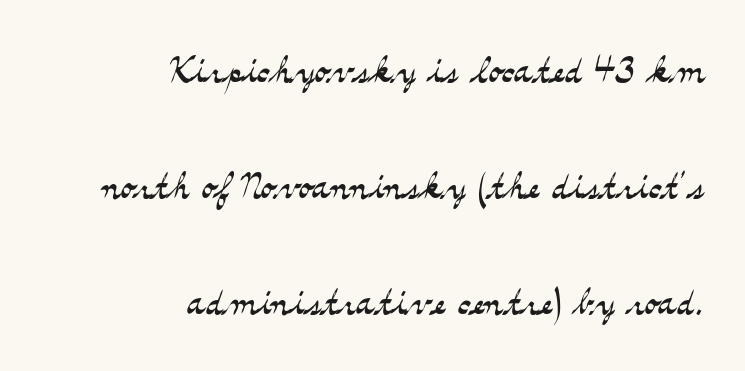
Q: Is the text bold? A: No.
Q: Is the text italic (slanted)? A: Yes.
Q: Is the typeface a serif or a sans-serif typeface? A: Serif.
Q: Is the text underlined? A: No.
Q: How is the paragraph aligned? A: Right-aligned.
Q: Is the spacing between letters normal or unusually wide? A: Normal.
Q: Is the spacing between lines tight, normal or loose? A: Loose.
Q: Width (condensed, normal, or wide)? A: Wide.
Q: Stroke contrast? A: Medium.
Q: x-height? A: Small.
Q: Monospaced? A: No.
